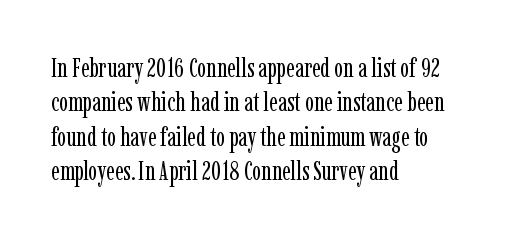
The letterforms sit at book weight or below. Honestly, the letter spacing is just normal — you wouldn't notice it. The type sits square on the baseline with zero lean. Unmarked baselines from the first word to the last. The text block is weighted toward the left margin, trailing off unevenly rightward. The designer left line spacing at the default.
